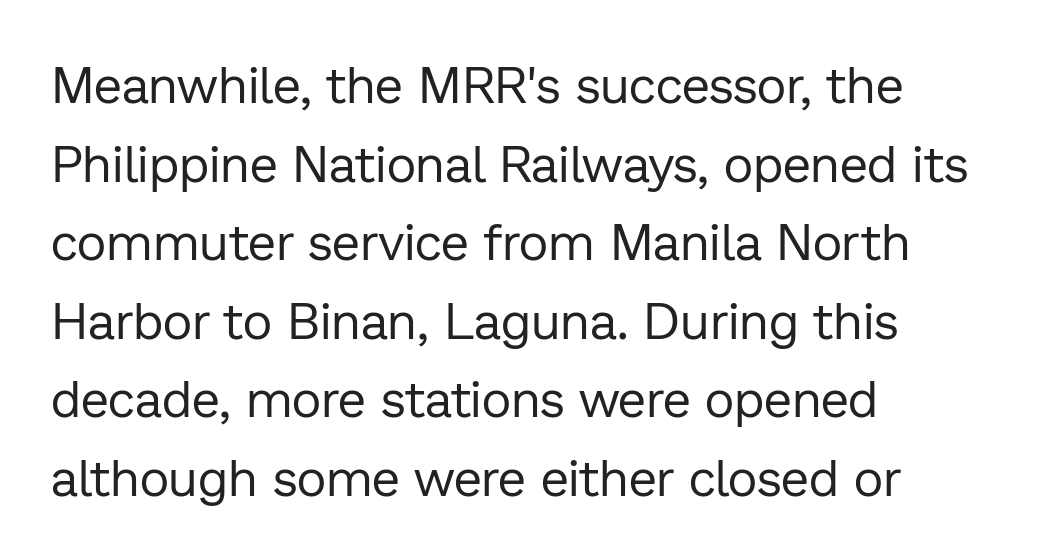
The image shows 51 px regular-weight sans-serif type, upright; set left-aligned, normal line spacing (1.54x), normal letter spacing, not underlined; low stroke contrast and a medium x-height.
